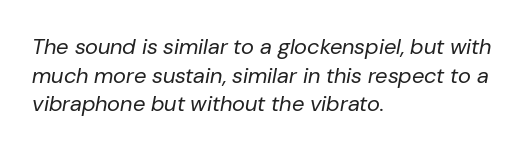
These lines were composed using italics. Successive baselines arrive at the customary interval. The strip under each line holds only bare page. Bold? No — there's no thickening of the strokes. Inter-character spacing is left at the font's built-in metrics. Alignment: flush left.
